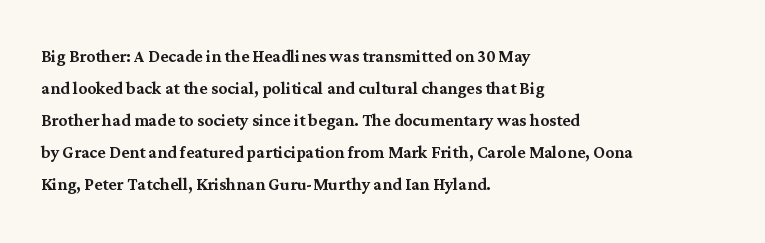
Q: Is the text italic (slanted)? A: No, it is upright.
Q: Is the text underlined? A: No.
Q: How is the paragraph aligned? A: Left-aligned.
Q: Is the spacing between letters normal or unusually wide? A: Normal.
Q: Is the spacing between lines tight, normal or loose? A: Normal.
